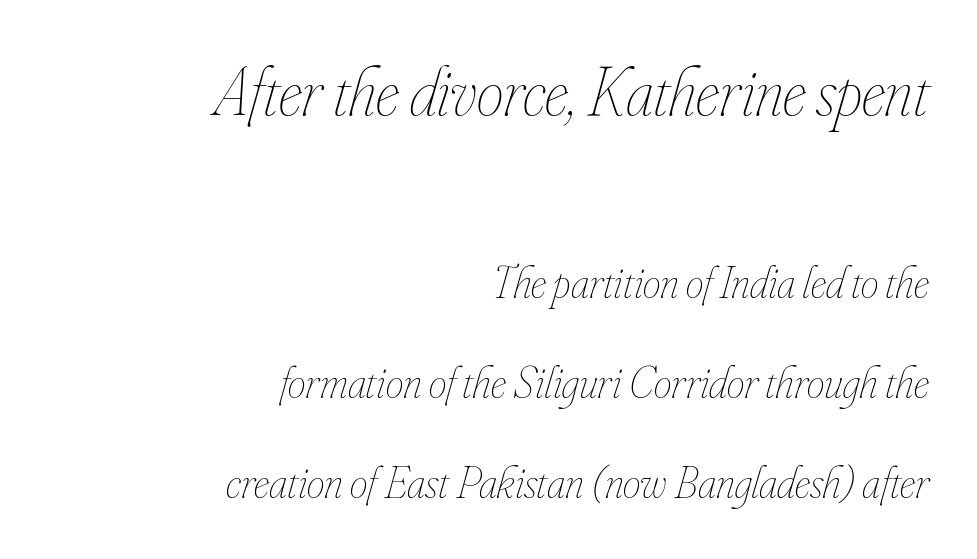
Q: Is the text bold? A: No.
Q: Is the text italic (slanted)? A: Yes, it leans right by about 16 degrees.
Q: Is the text underlined? A: No.
Q: How is the paragraph aligned? A: Right-aligned.
Q: Is the spacing between letters normal or unusually wide? A: Normal.
Q: Is the spacing between lines tight, normal or loose? A: Loose.
Q: Which block of text is set in a larger size, the first (top) or the second (bottom)? A: The first (top) one.
Q: Width (condensed, normal, or wide)? A: Condensed.
Q: Stroke contrast? A: Low.
Q: x-height? A: Small.
Q: Monospaced? A: No.
